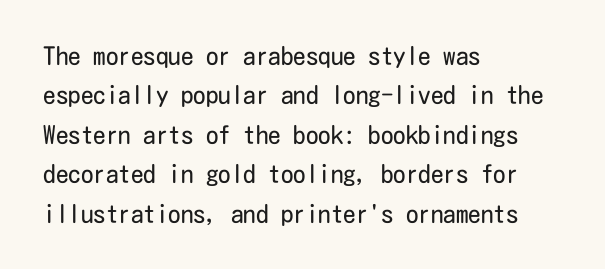
The image shows 25 px text type, upright; set left-aligned, normal line spacing (1.58x), normal letter spacing, not underlined.
